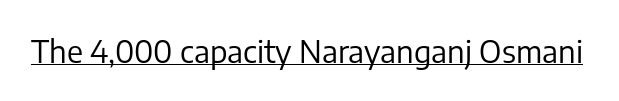
Counters stay open thanks to moderate or lighter strokes. I'd call this a sans setting — the letters go barefoot. This rendering features underlined lettering. The line texture is even and compact thanks to regular tracking. In terms of posture, this sample is upright.
